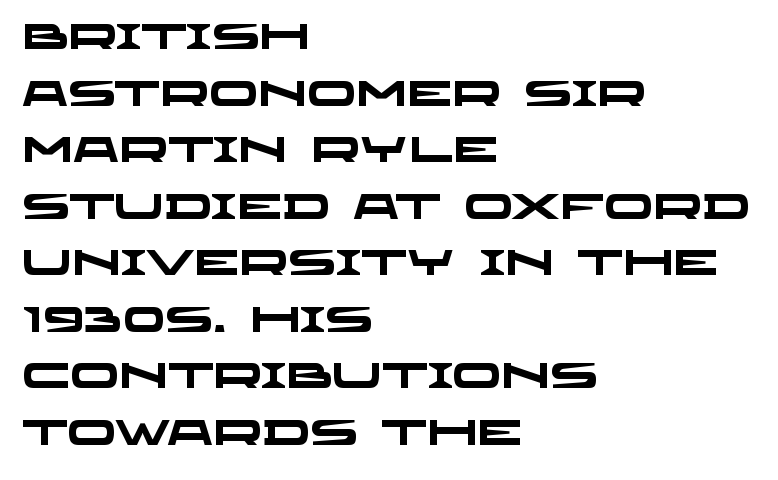
In terms of letterform style, serifs are entirely absent. How heavy is the stroke? Heavy — this is a bold. Looks like regular typesetting: each glyph gets only the width it needs. The strip under each line holds only bare page. You could call the tracking neutral — neither tight nor loose.
